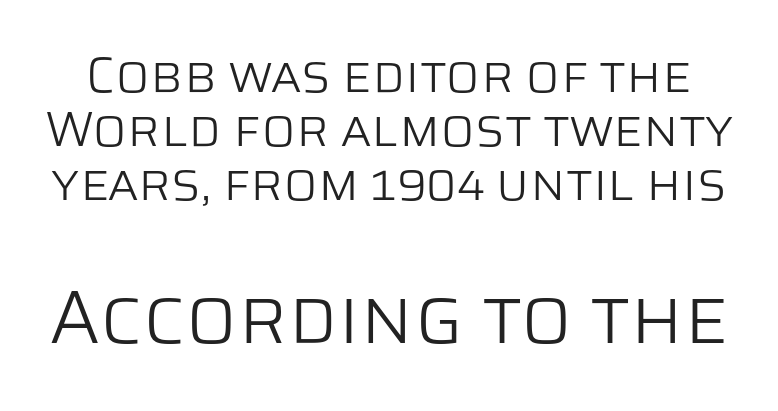
Honestly, the letter spacing is just normal — you wouldn't notice it. Check the space under the baseline: it is left empty. The face looks like a standard text weight, possibly lighter. These two chunks differ in scale, with the bottom chunk taking the larger measure. Varying glyph widths throughout — classic text-font behaviour.
